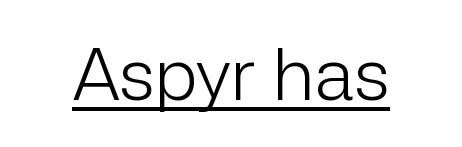
Q: Is the text bold? A: No.
Q: Is the text italic (slanted)? A: No, it is upright.
Q: Is the typeface a serif or a sans-serif typeface? A: Sans-serif.
Q: Is the text underlined? A: Yes.
Q: Is the spacing between letters normal or unusually wide? A: Normal.
Q: Width (condensed, normal, or wide)? A: Normal.
Q: Stroke contrast? A: Low.
Q: x-height? A: Medium.
Q: Monospaced? A: No.
